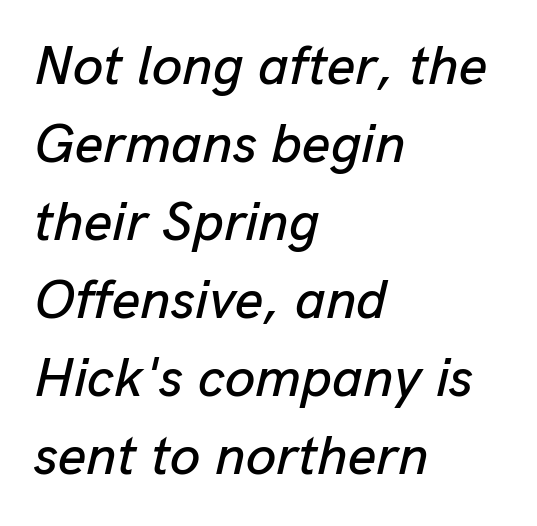
{"italic": "yes", "lean": "right", "slant_degrees": 13, "width": "normal", "stroke_contrast": "low", "x_height": "medium", "monospaced": "no", "underline": "no", "align": "left", "line_spacing": "normal", "line_spacing_ratio": 1.42, "letter_spacing": "normal", "letter_spacing_em": 0.0, "glyph_px": 55}
